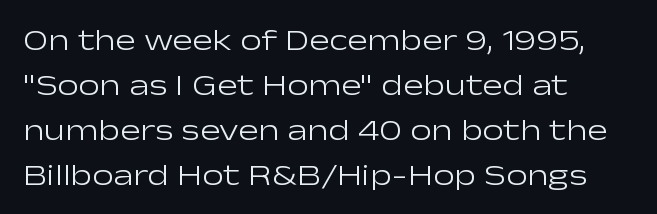
{"serif": "no", "italic": "no", "bold": "no", "weight": "light", "width": "wide", "stroke_contrast": "low", "x_height": "medium", "monospaced": "no", "underline": "no", "align": "left", "line_spacing": "normal", "line_spacing_ratio": 1.5, "letter_spacing": "normal", "letter_spacing_em": 0.0, "glyph_px": 30}
